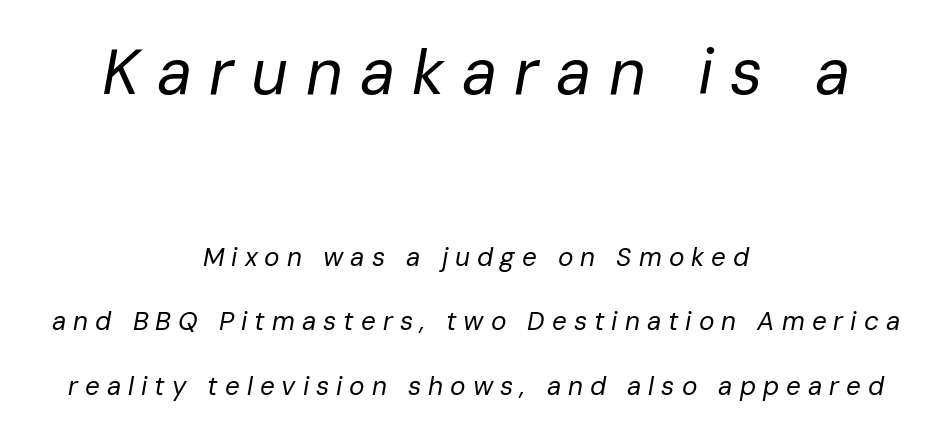
Designer's note — italics engaged. Is this a heavy cut? Hardly; it is regular or lighter. Check the space under the baseline: it is left empty. What stands out about the letter spacing? Its width — letters are far apart. A typesetter would call this leading open, well beyond the default. A student would call this center alignment; a typographer would say set centered.
